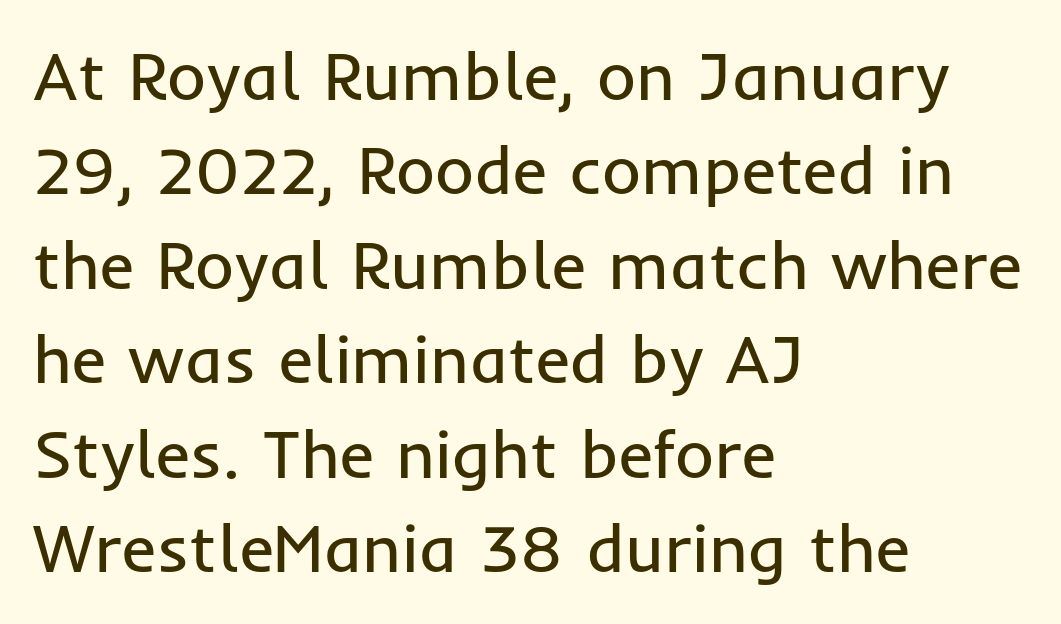
The image shows 67 px regular-weight sans-serif type, upright; set left-aligned, normal line spacing (1.41x), normal letter spacing, not underlined; low stroke contrast and a medium x-height.
